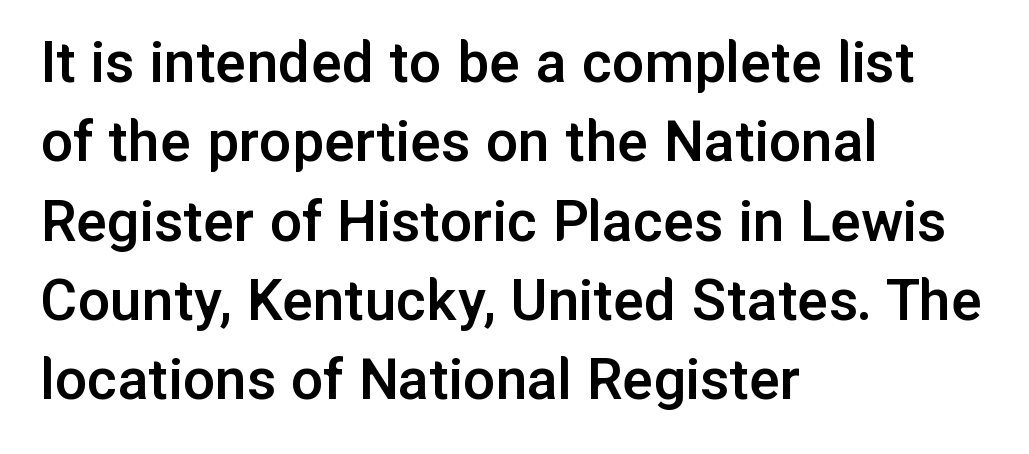
Proportional: the letters do not fall into vertical columns. Moderately thickened strokes mark this as semibold type. The text block is weighted toward the left margin, trailing off unevenly rightward. You can tell from the bare stems that sans-serif type was used. The lettering stays uniformly vertical, giving the passage a roman look.
